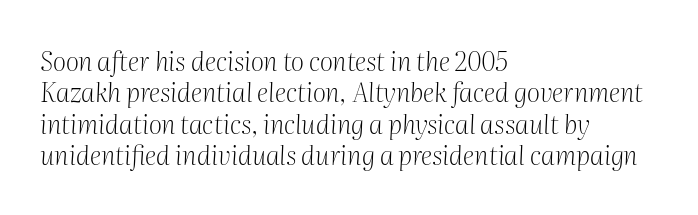
Q: Is the text bold? A: No.
Q: Is the text italic (slanted)? A: Yes, it leans right by about 2 degrees.
Q: Is the text underlined? A: No.
Q: How is the paragraph aligned? A: Left-aligned.
Q: Is the spacing between letters normal or unusually wide? A: Normal.
